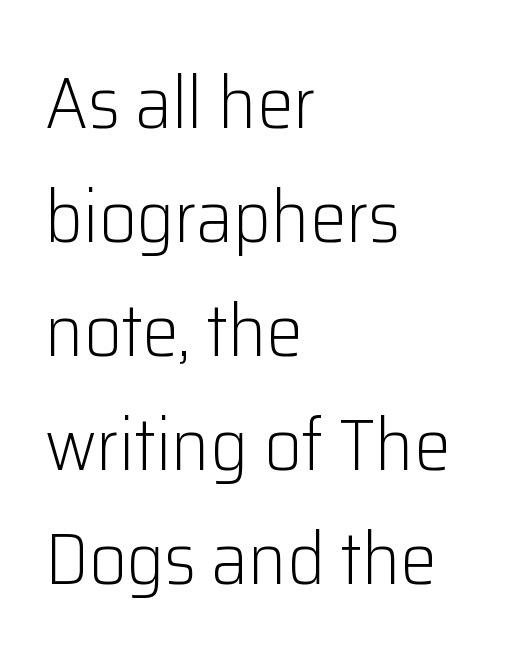
What's the leading like? Ordinary, nothing unusual. Grotesque or geometric, the face here clearly has no serifs. Is the block centered? No — it sits flush against the left margin. Unlike italic type, these characters show no tilt at all.
